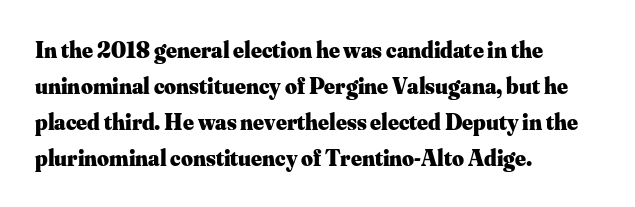
{"italic": "no", "bold": "yes", "underline": "no", "align": "left", "line_spacing": "normal", "line_spacing_ratio": 1.56, "letter_spacing": "normal", "letter_spacing_em": 0.0, "glyph_px": 23}
